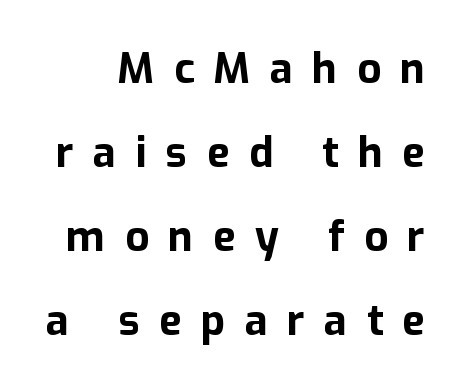
The image shows 42 px bold sans-serif type, upright; set loose line spacing (2.0x), unusually wide letter spacing (+0.46 em), not underlined; low stroke contrast and a medium x-height.
